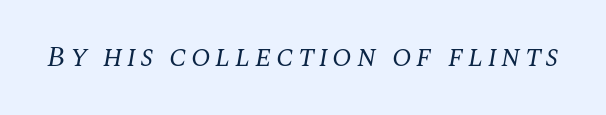
The image shows 29 px regular-weight serif type, italic (leaning right); set not underlined; medium stroke contrast and a large x-height.
